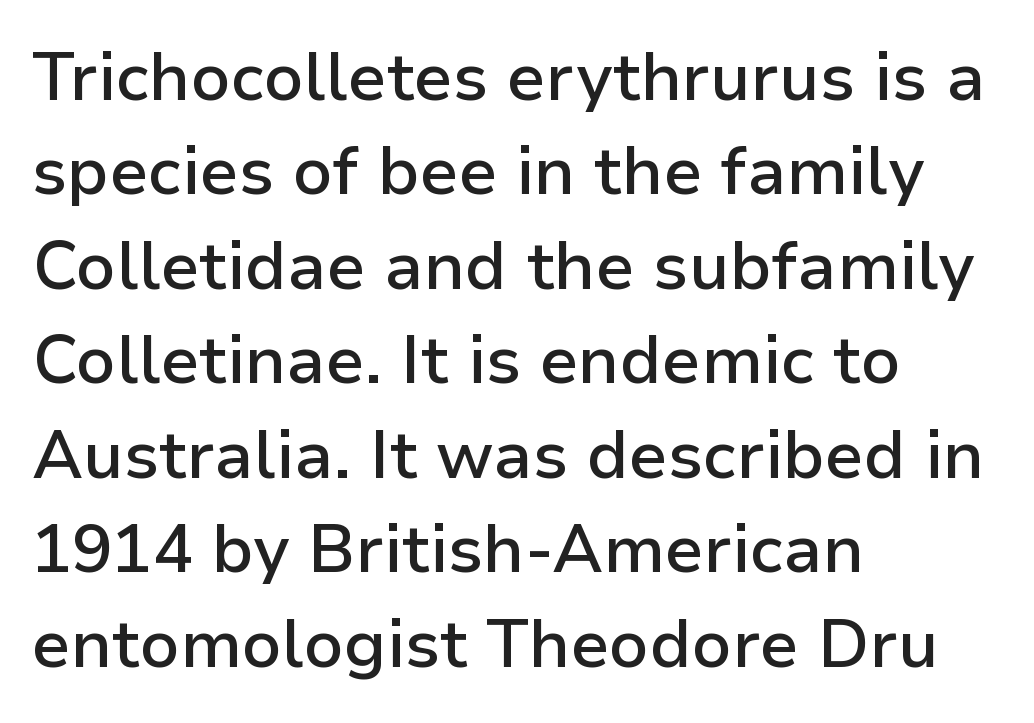
You can tell it's not italic because the verticals are truly vertical. Is the letter spacing exaggerated? No — it looks like the ordinary default. What weight is shown? A semibold, between regular and bold. Notice how the passage keeps a crisp vertical edge on the left only. This sample uses a sans-serif face. Honestly, the row spacing looks completely unremarkable.
